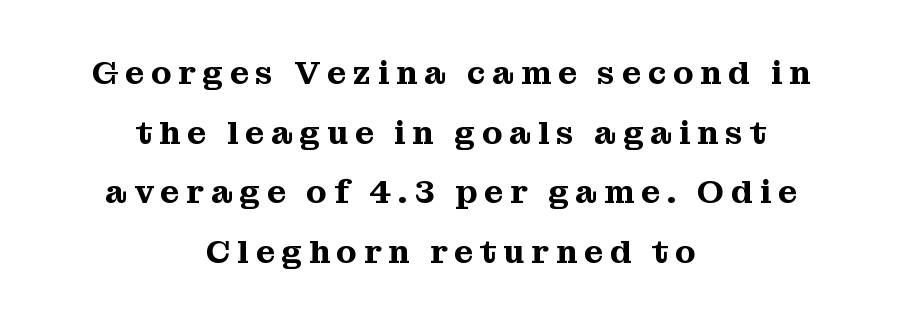
Q: Is the text italic (slanted)? A: No, it is upright.
Q: Is the typeface a serif or a sans-serif typeface? A: Serif.
Q: Is the text underlined? A: No.
Q: How is the paragraph aligned? A: Centered.
Q: Is the spacing between letters normal or unusually wide? A: Unusually wide.
Q: Width (condensed, normal, or wide)? A: Normal.
Q: Stroke contrast? A: Medium.
Q: x-height? A: Medium.
Q: Monospaced? A: No.
